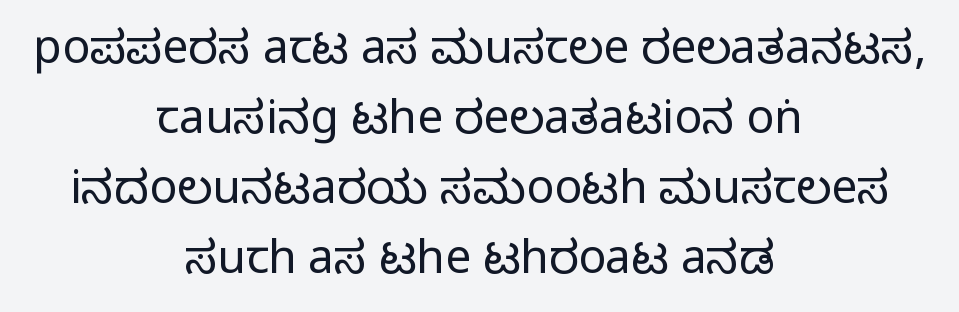
Q: Is the text italic (slanted)? A: No, it is upright.
Q: Is the typeface a serif or a sans-serif typeface? A: Sans-serif.
Q: Is the text underlined? A: No.
Q: How is the paragraph aligned? A: Centered.
Q: Is the spacing between letters normal or unusually wide? A: Normal.
Q: Is the spacing between lines tight, normal or loose? A: Normal.
Q: Width (condensed, normal, or wide)? A: Condensed.
Q: Stroke contrast? A: Medium.
Q: Monospaced? A: No.
